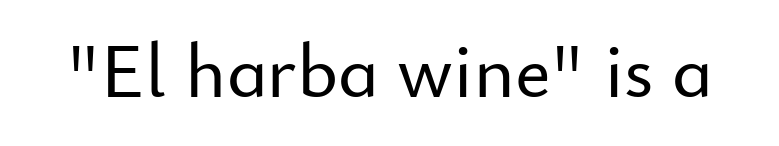
Q: Is the text italic (slanted)? A: No, it is upright.
Q: Is the typeface a serif or a sans-serif typeface? A: Sans-serif.
Q: Is the text underlined? A: No.
Q: Is the spacing between letters normal or unusually wide? A: Normal.
Q: Width (condensed, normal, or wide)? A: Normal.
Q: Stroke contrast? A: Low.
Q: x-height? A: Small.
Q: Monospaced? A: No.
